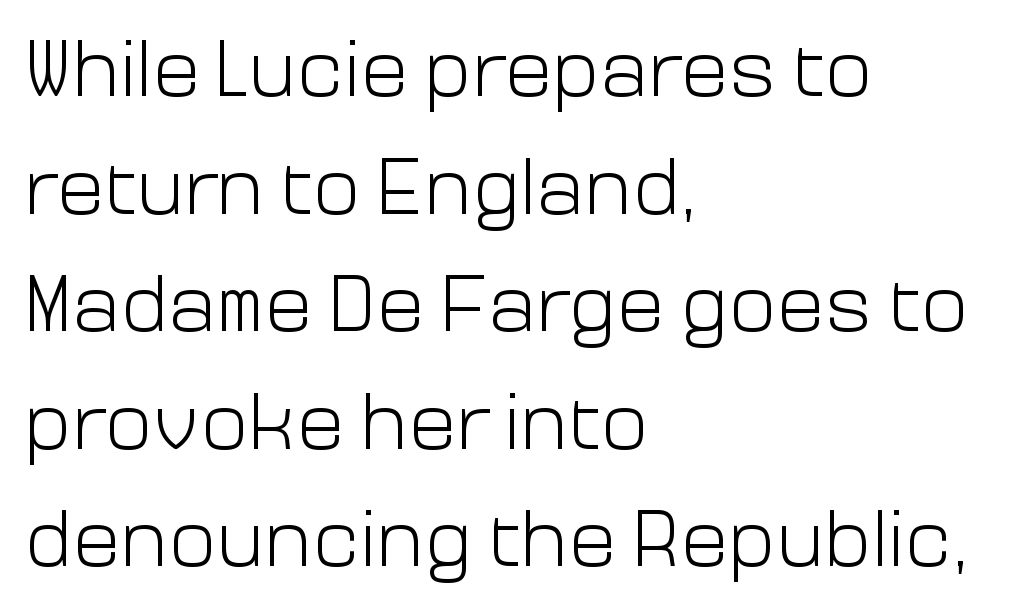
Q: Is the text bold? A: No.
Q: Is the text italic (slanted)? A: No, it is upright.
Q: Is the typeface a serif or a sans-serif typeface? A: Sans-serif.
Q: Is the text underlined? A: No.
Q: How is the paragraph aligned? A: Left-aligned.
Q: Is the spacing between letters normal or unusually wide? A: Normal.
Q: Is the spacing between lines tight, normal or loose? A: Normal.
Q: Width (condensed, normal, or wide)? A: Normal.
Q: Stroke contrast? A: Low.
Q: x-height? A: Medium.
Q: Monospaced? A: No.
